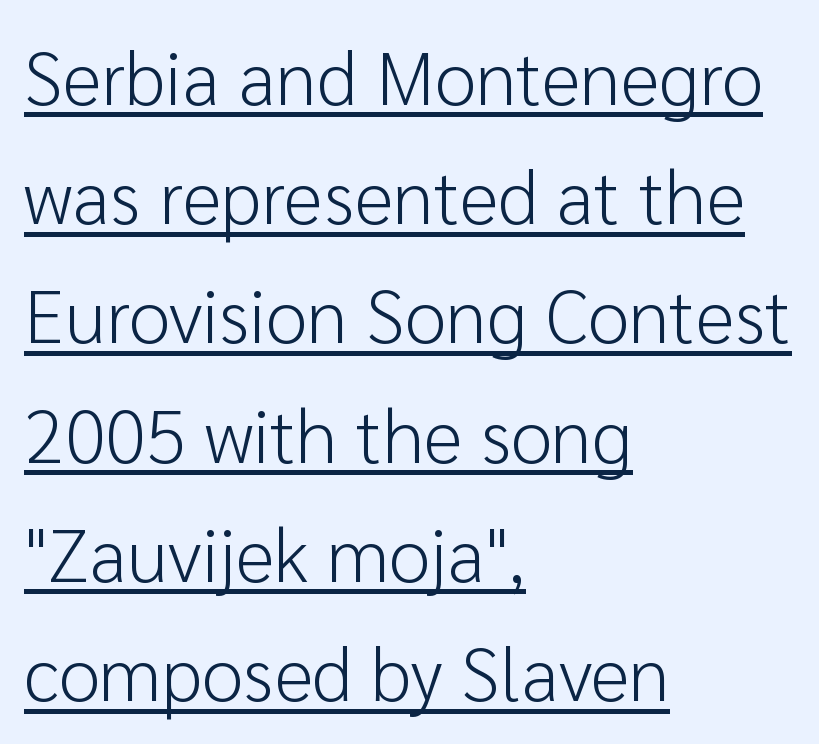
{"serif": "no", "italic": "no", "bold": "no", "weight": "light", "width": "normal", "stroke_contrast": "low", "x_height": "medium", "monospaced": "no", "underline": "yes", "align": "left", "line_spacing": "normal", "line_spacing_ratio": 1.59, "letter_spacing": "normal", "letter_spacing_em": 0.0, "glyph_px": 75}
